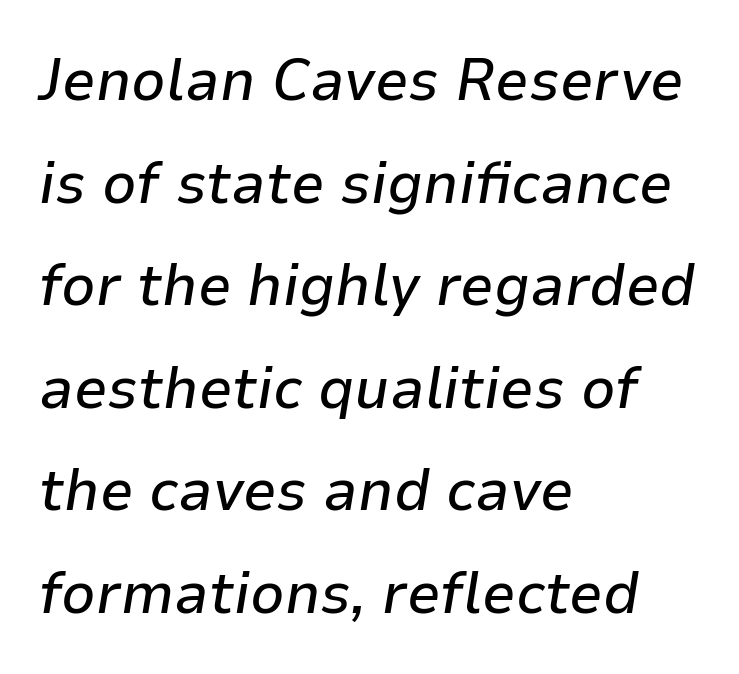
{"italic": "yes", "lean": "right", "slant_degrees": 9, "width": "normal", "stroke_contrast": "low", "x_height": "medium", "monospaced": "no", "underline": "no", "align": "left", "line_spacing_ratio": 1.71, "letter_spacing": "normal", "letter_spacing_em": 0.0, "glyph_px": 60}
